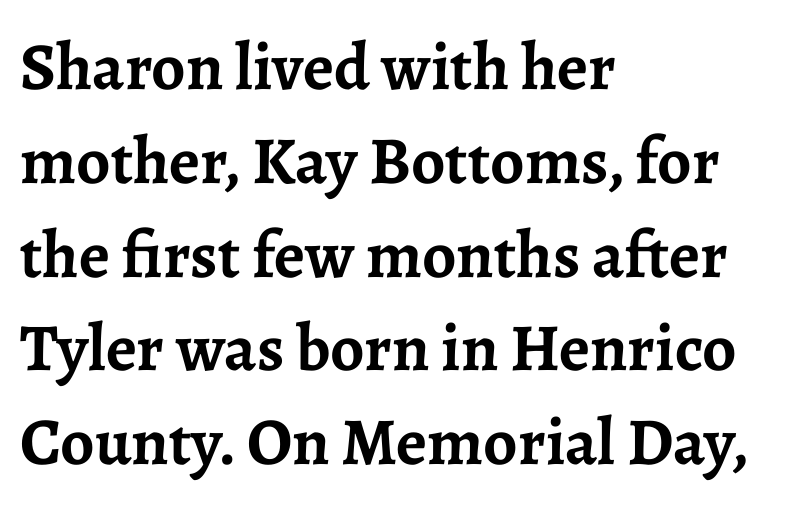
Rows of type keep a routine distance in the vertical direction. These lines are rendered in a variable-pitch font. The setting favours the left margin, as ordinary paragraphs usually do. The characters look thick and weighty, a clear bold. Typographically, this falls in the serif category. Does the lettering tilt? It doesn't — this is upright.
